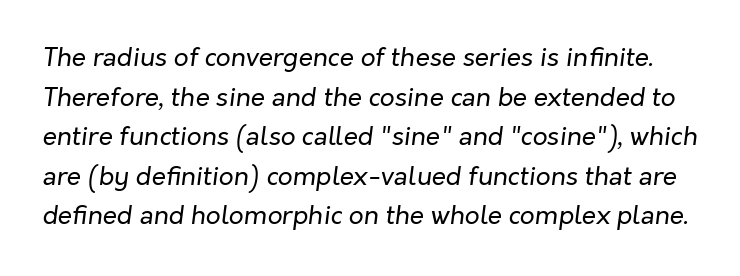
Q: Is the text bold? A: No.
Q: Is the text italic (slanted)? A: Yes, it leans right by about 7 degrees.
Q: Is the text underlined? A: No.
Q: Is the spacing between letters normal or unusually wide? A: Normal.
Q: Is the spacing between lines tight, normal or loose? A: Normal.
